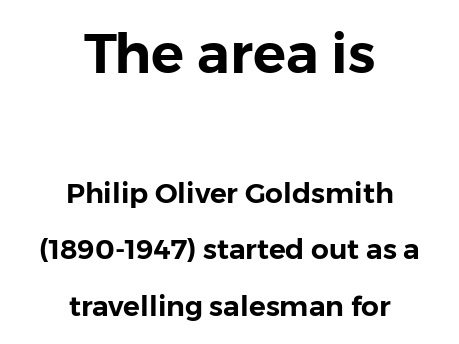
A student would call this center alignment; a typographer would say set centered. Baseline-to-baseline distance is far greater than the letter height. You get the large type first, then a drop to smaller type. Typographically, this falls in the sans-serif category. A typesetter would call this proportional, since set widths differ per character.
